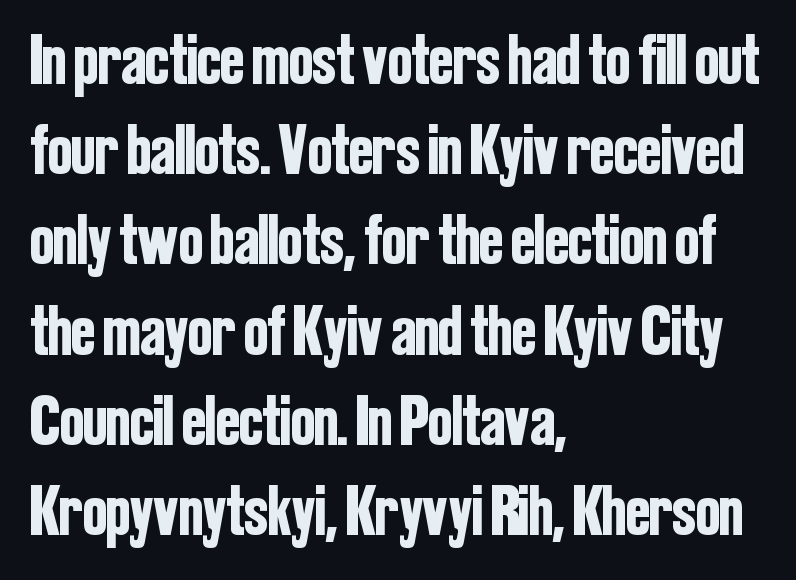
Does extra space separate the letters? No, they use regular spacing. Bare-footed words on every line. Vertically, the passage feels balanced, rows spaced as you'd expect. Classification — sans serif. The letters advance in unequal steps, a hallmark of proportional type. The ragged edge is on the right, which tells us the setting is flush left.
